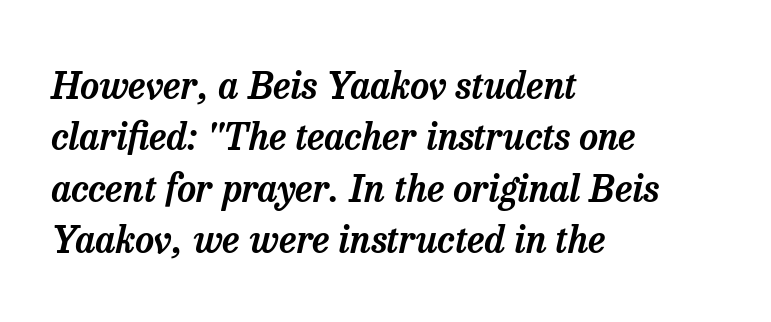
Q: Is the text italic (slanted)? A: Yes, it leans right by about 13 degrees.
Q: Is the typeface a serif or a sans-serif typeface? A: Serif.
Q: Is the text underlined? A: No.
Q: How is the paragraph aligned? A: Left-aligned.
Q: Is the spacing between letters normal or unusually wide? A: Normal.
Q: Is the spacing between lines tight, normal or loose? A: Normal.
Q: Width (condensed, normal, or wide)? A: Normal.
Q: Stroke contrast? A: Low.
Q: x-height? A: Medium.
Q: Monospaced? A: No.
